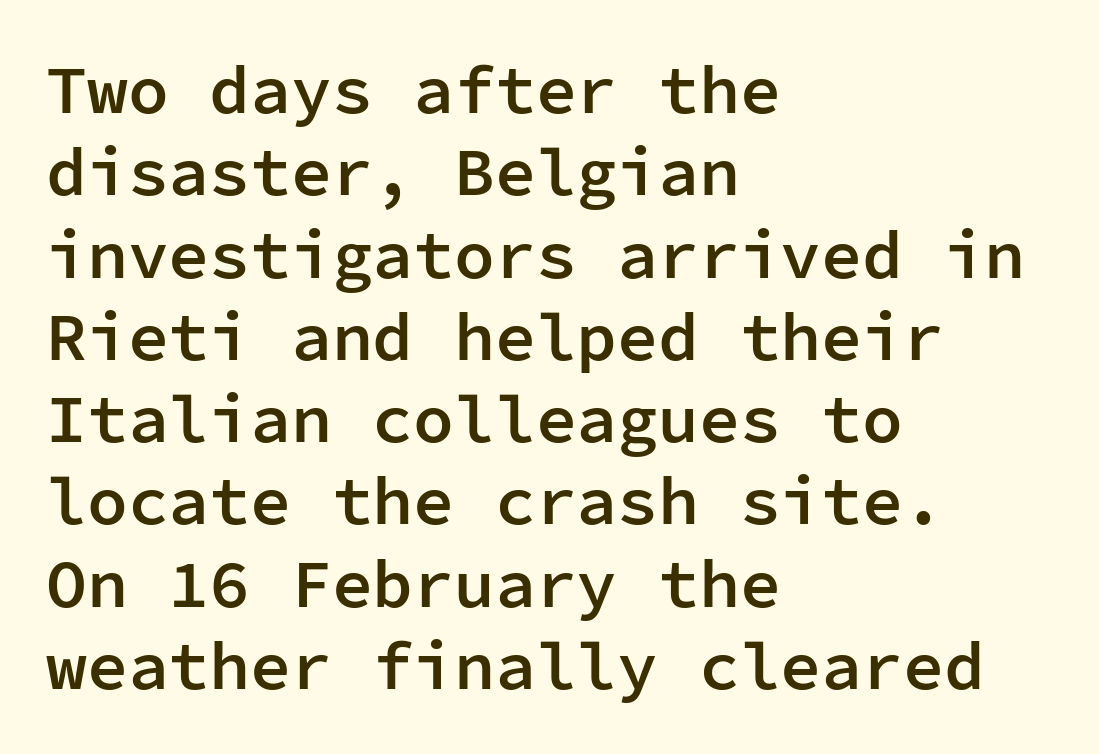
Q: Is the text bold? A: Semi-bold.
Q: Is the text italic (slanted)? A: No, it is upright.
Q: Is the typeface a serif or a sans-serif typeface? A: Sans-serif.
Q: Is the text underlined? A: No.
Q: How is the paragraph aligned? A: Left-aligned.
Q: Is the spacing between letters normal or unusually wide? A: Normal.
Q: Width (condensed, normal, or wide)? A: Normal.
Q: Stroke contrast? A: Low.
Q: x-height? A: Medium.
Q: Monospaced? A: Yes.
